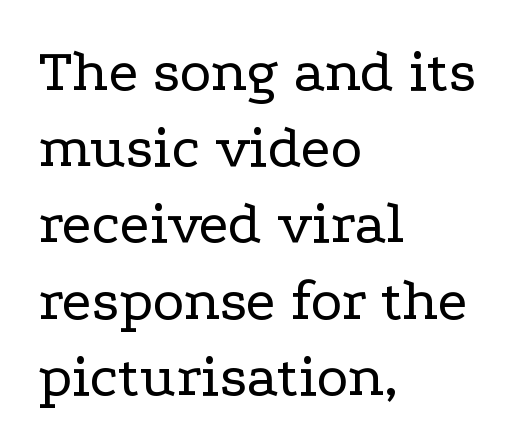
Q: Is the text bold? A: No.
Q: Is the text italic (slanted)? A: No, it is upright.
Q: Is the typeface a serif or a sans-serif typeface? A: Serif.
Q: Is the text underlined? A: No.
Q: How is the paragraph aligned? A: Left-aligned.
Q: Is the spacing between letters normal or unusually wide? A: Normal.
Q: Is the spacing between lines tight, normal or loose? A: Normal.
Q: Width (condensed, normal, or wide)? A: Wide.
Q: Stroke contrast? A: Low.
Q: x-height? A: Medium.
Q: Monospaced? A: No.
